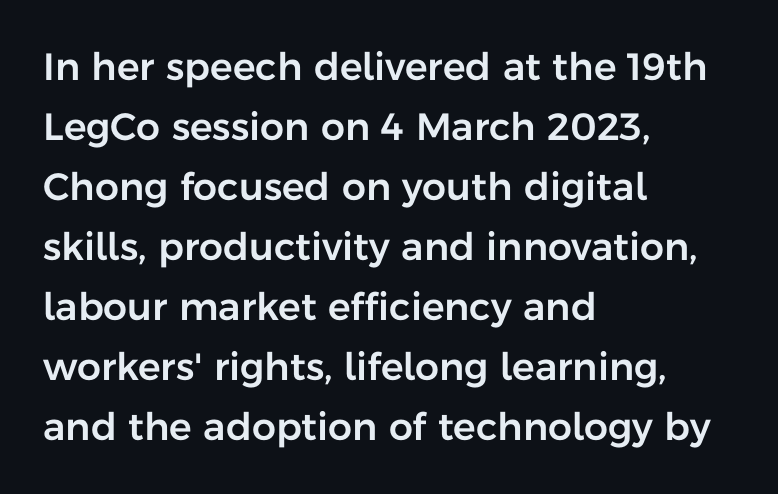
The designer went with a sans here, leaving each stem footless. Horizontal bands of white between lines are of average thickness. A typesetter would call this proportional, since set widths differ per character. A student would call this left alignment; a typographer would say flush left, rag right. Honestly, the letter spacing is just normal — you wouldn't notice it.
